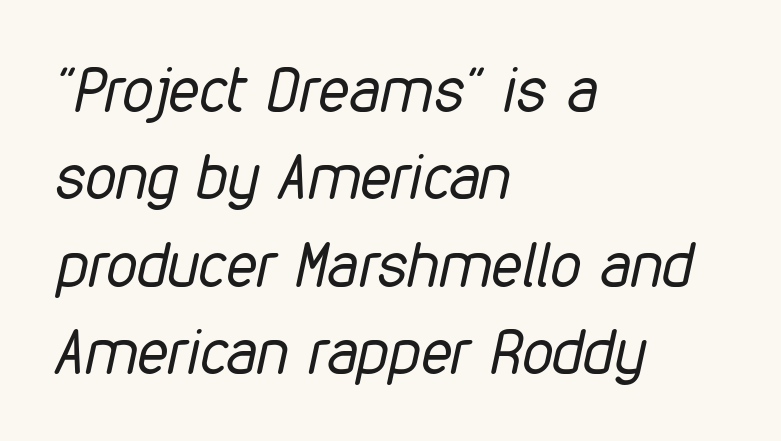
Q: Is the text bold? A: No.
Q: Is the text italic (slanted)? A: Yes, it leans right by about 12 degrees.
Q: Is the text underlined? A: No.
Q: How is the paragraph aligned? A: Left-aligned.
Q: Is the spacing between letters normal or unusually wide? A: Normal.
Q: Is the spacing between lines tight, normal or loose? A: Normal.
Q: Width (condensed, normal, or wide)? A: Condensed.
Q: Stroke contrast? A: Low.
Q: x-height? A: Medium.
Q: Monospaced? A: No.
